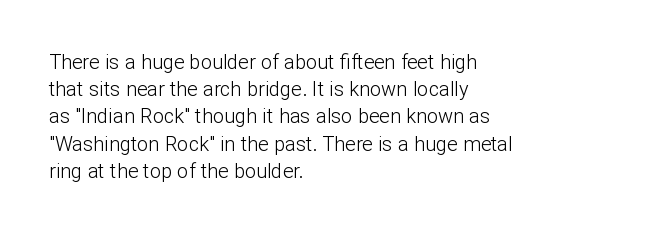
{"italic": "no", "bold": "no", "underline": "no", "align": "left", "line_spacing": "normal", "line_spacing_ratio": 1.36, "letter_spacing": "normal", "letter_spacing_em": 0.0, "glyph_px": 20}
